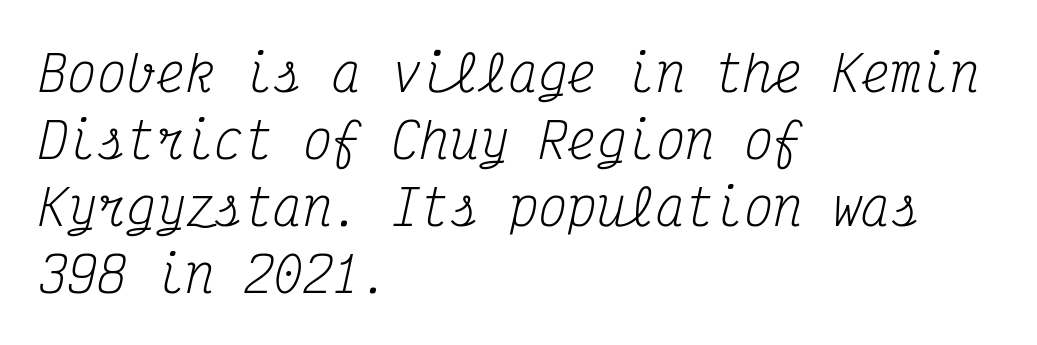
The font family rendered here belongs to the serif group. These lines are set flush left with a ragged right edge. Characters are canted at an angle relative to the baseline's perpendicular. Regular leading. Here the designer chose a console-style face with uniform glyph widths.
